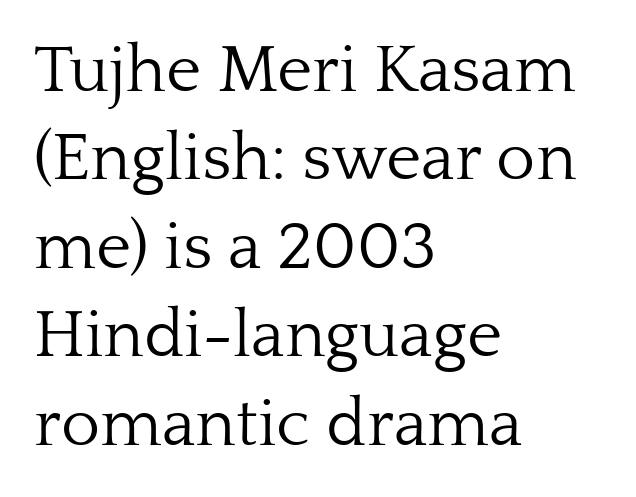
{"serif": "yes", "italic": "no", "bold": "no", "weight": "light", "width": "normal", "stroke_contrast": "low", "x_height": "medium", "monospaced": "no", "underline": "no", "align": "left", "line_spacing": "normal", "line_spacing_ratio": 1.32, "letter_spacing": "normal", "letter_spacing_em": 0.0, "glyph_px": 67}
